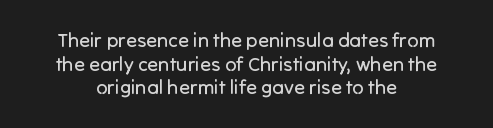
Q: Is the text bold? A: No.
Q: Is the text italic (slanted)? A: No, it is upright.
Q: Is the text underlined? A: No.
Q: How is the paragraph aligned? A: Centered.
Q: Is the spacing between letters normal or unusually wide? A: Normal.
